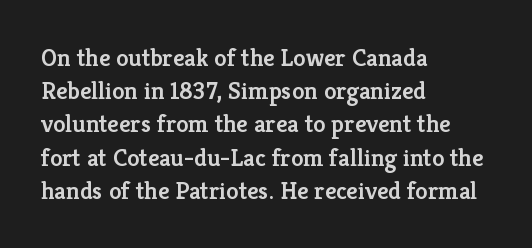
Q: Is the text bold? A: Semi-bold.
Q: Is the text italic (slanted)? A: No, it is upright.
Q: Is the text underlined? A: No.
Q: How is the paragraph aligned? A: Left-aligned.
Q: Is the spacing between letters normal or unusually wide? A: Normal.
Q: Is the spacing between lines tight, normal or loose? A: Normal.
